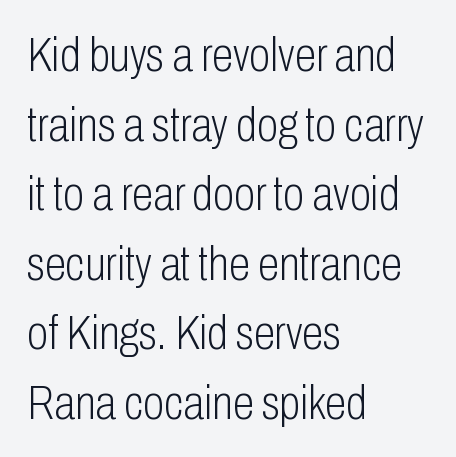
Underline: absent. Spacing between characters is what you'd get straight out of the box. This sample is left-justified, so line endings fall wherever the words run out. This rendering employs a face without finishing strokes, i.e., a sans-serif. Line spacing here is normal.
